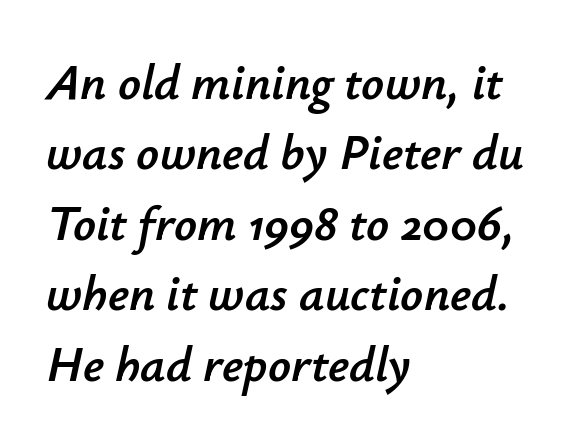
The image shows 50 px text type, italic (leaning right); set left-aligned, normal line spacing (1.41x), normal letter spacing, not underlined; low stroke contrast and a small x-height.
